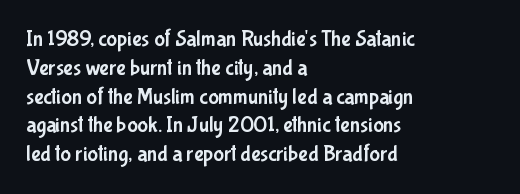
{"italic": "no", "underline": "no", "align": "left", "line_spacing": "normal", "line_spacing_ratio": 1.31, "letter_spacing": "normal", "letter_spacing_em": 0.0, "glyph_px": 22}
